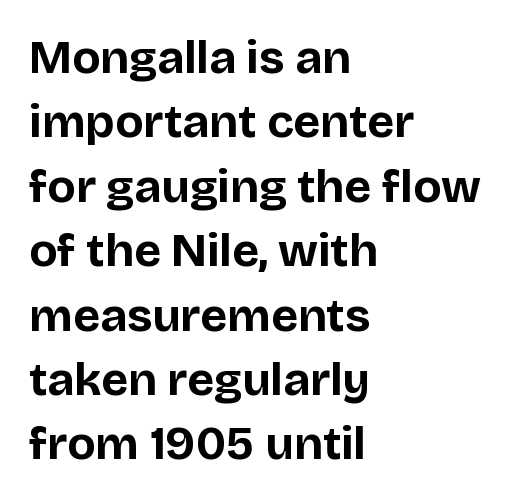
Q: Is the text bold? A: Yes.
Q: Is the text italic (slanted)? A: No, it is upright.
Q: Is the typeface a serif or a sans-serif typeface? A: Sans-serif.
Q: Is the text underlined? A: No.
Q: How is the paragraph aligned? A: Left-aligned.
Q: Is the spacing between letters normal or unusually wide? A: Normal.
Q: Is the spacing between lines tight, normal or loose? A: Normal.
Q: Width (condensed, normal, or wide)? A: Normal.
Q: Stroke contrast? A: Low.
Q: x-height? A: Large.
Q: Monospaced? A: No.
